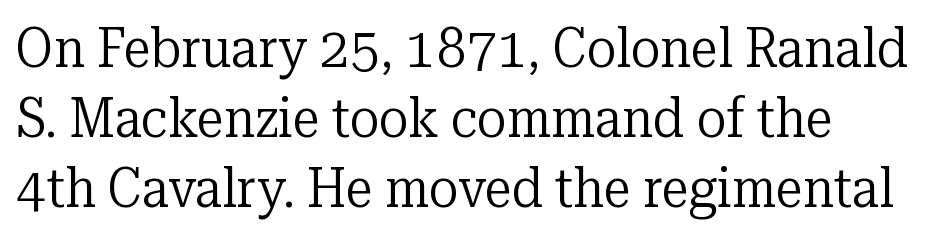
The image shows 55 px regular-weight serif type, upright; set normal line spacing (1.27x), normal letter spacing, not underlined; low stroke contrast and a medium x-height.
